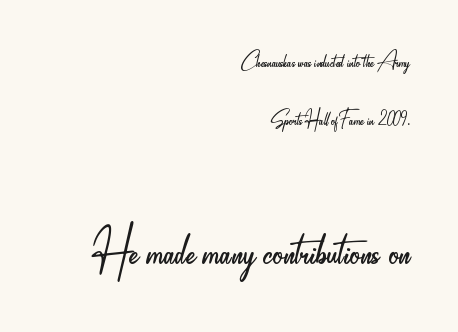
Between one letter and the next there's only the usual sliver of space. Bigger letters appear in the bottom chunk; the top chunk is reduced. Each letter's strokes conclude bluntly, with no projecting serifs. The ragged edge is on the left, which tells us the setting is flush right. These lines are rendered in a variable-pitch font.
